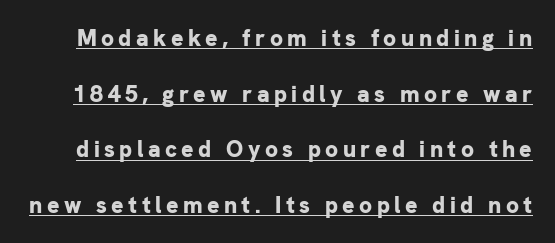
You'd pick this weight for a headline — it's a proper bold. Quick note: underline on. Each new line begins a long way beneath the previous one. A typesetter would mark this as roman, not italic.
